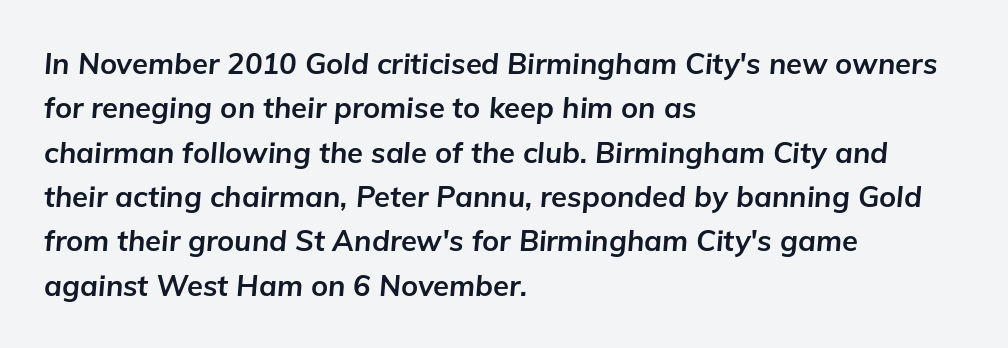
The image shows 29 px bold type, italic (leaning right); set left-aligned, normal line spacing (1.53x), normal letter spacing, not underlined; low stroke contrast and a medium x-height.
